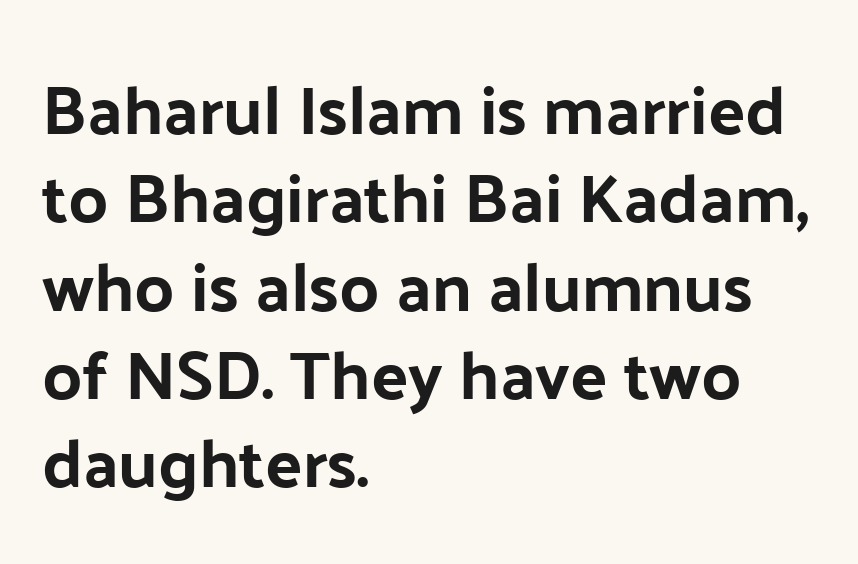
Q: Is the text bold? A: Yes.
Q: Is the text italic (slanted)? A: No, it is upright.
Q: Is the typeface a serif or a sans-serif typeface? A: Sans-serif.
Q: Is the text underlined? A: No.
Q: How is the paragraph aligned? A: Left-aligned.
Q: Is the spacing between letters normal or unusually wide? A: Normal.
Q: Is the spacing between lines tight, normal or loose? A: Normal.
Q: Width (condensed, normal, or wide)? A: Normal.
Q: Stroke contrast? A: Low.
Q: x-height? A: Medium.
Q: Monospaced? A: No.
